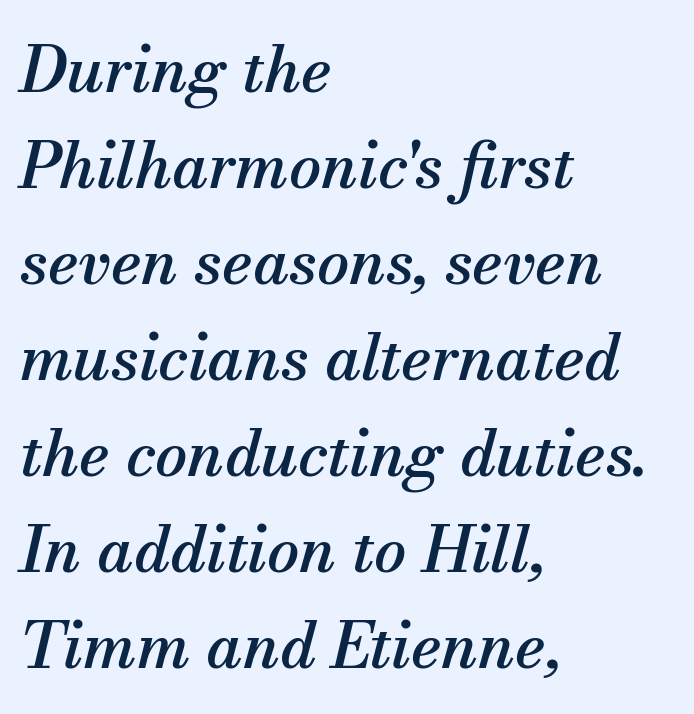
Q: Is the text italic (slanted)? A: Yes, it leans right by about 13 degrees.
Q: Is the typeface a serif or a sans-serif typeface? A: Serif.
Q: Is the text underlined? A: No.
Q: How is the paragraph aligned? A: Left-aligned.
Q: Is the spacing between letters normal or unusually wide? A: Normal.
Q: Is the spacing between lines tight, normal or loose? A: Normal.
Q: Width (condensed, normal, or wide)? A: Normal.
Q: Stroke contrast? A: Medium.
Q: x-height? A: Small.
Q: Monospaced? A: No.
